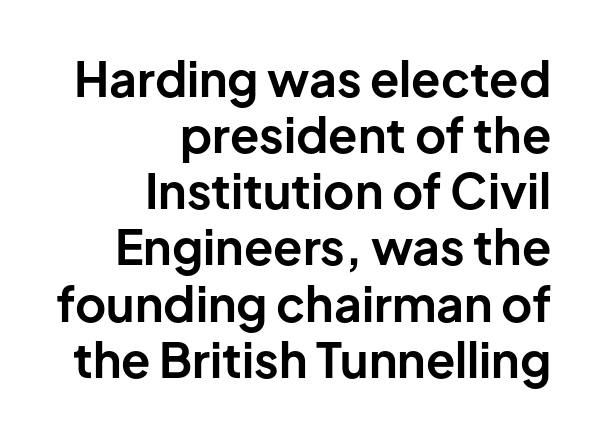
A typesetter would call this proportional, since set widths differ per character. The type is set solid horizontally, with unmodified tracking. Clear beneath every line of the passage. The strokes are fattened all the way to bold.
